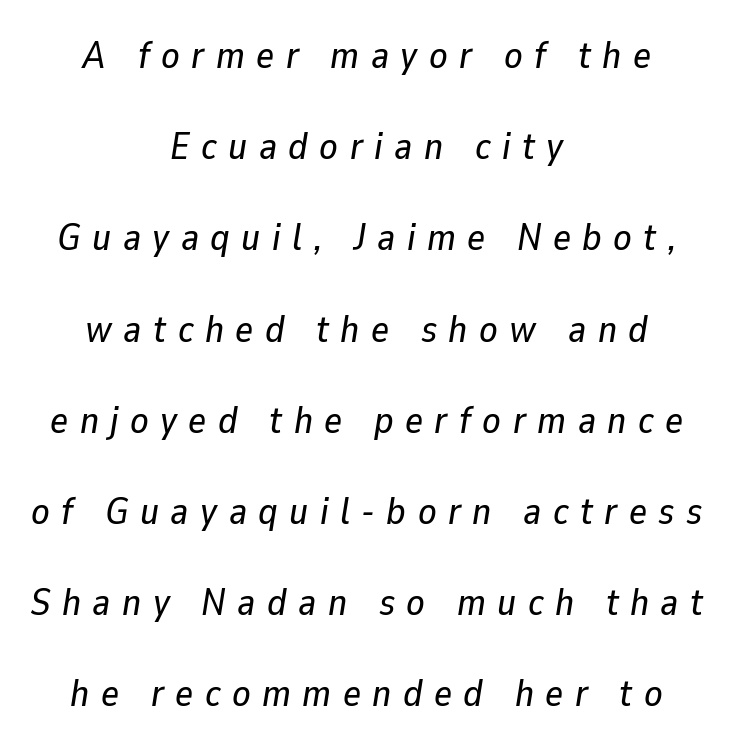
Yep, that's italic — everything's leaning. The string is rendered with underlining switched off. Alignment: centered. Vertically, the passage feels expansive, rows floating well apart.
